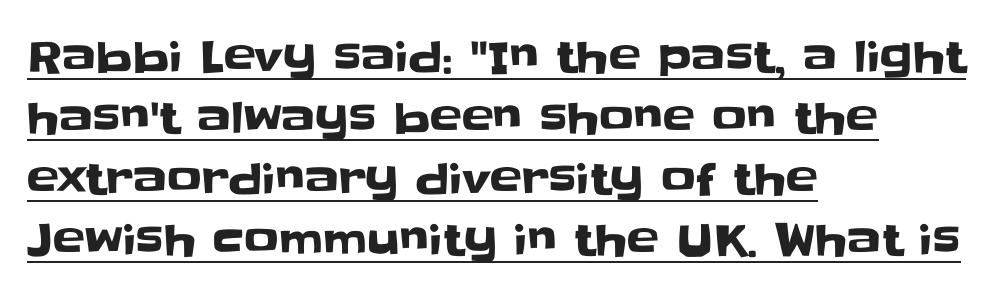
The image shows 43 px sans-serif type, upright; set left-aligned, normal line spacing (1.42x), normal letter spacing, underlined; low stroke contrast and a large x-height.
